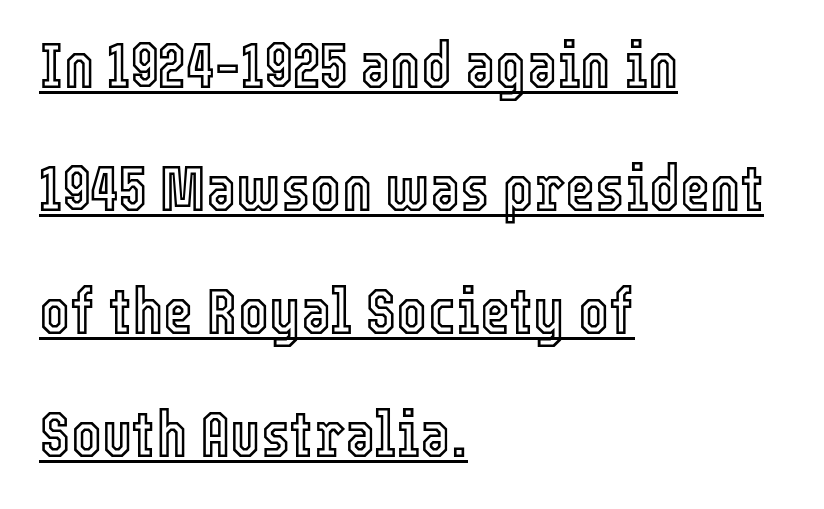
The letters advance in unequal steps, a hallmark of proportional type. This is roman type, the default non-slanted kind. The rendering keeps characters at their native spacing. The passage shown is underscored from start to finish. Reading down the block, your eye returns to a fixed left position each line.
